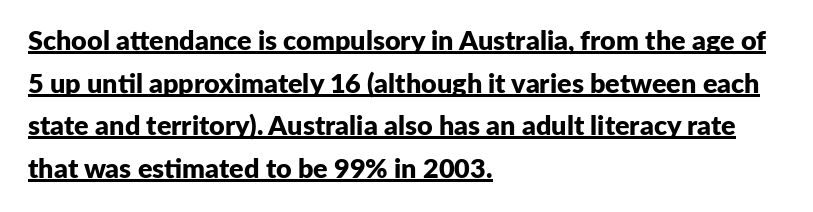
{"italic": "no", "bold": "yes", "underline": "yes", "align": "left", "line_spacing": "normal", "line_spacing_ratio": 1.58, "letter_spacing": "normal", "letter_spacing_em": 0.0, "glyph_px": 27}
